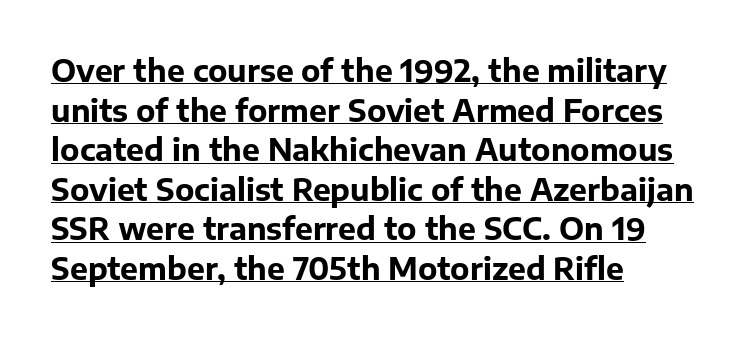
{"serif": "no", "italic": "no", "bold": "yes", "weight": "bold", "width": "normal", "stroke_contrast": "low", "x_height": "medium", "monospaced": "no", "underline": "yes", "align": "left", "line_spacing": "normal", "line_spacing_ratio": 1.32, "letter_spacing": "normal", "letter_spacing_em": 0.0, "glyph_px": 30}
